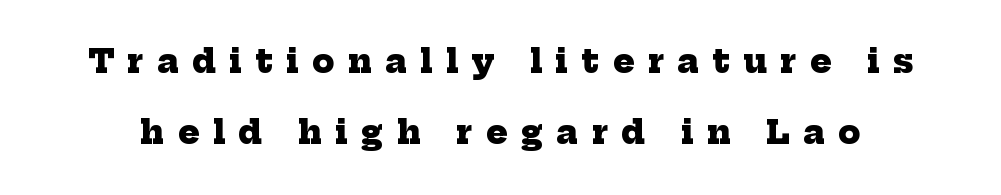
The image shows 32 px heavy serif type; set loose line spacing (2.22x), unusually wide letter spacing (+0.42 em), not underlined; low stroke contrast and a medium x-height.
